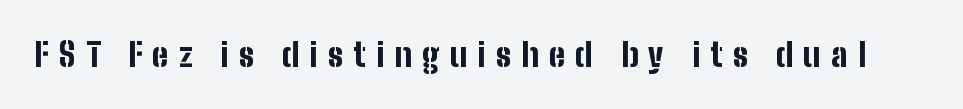
The image shows 33 px bold, condensed sans-serif type, upright; set unusually wide letter spacing (+0.31 em), not underlined; low stroke contrast and a medium x-height.
